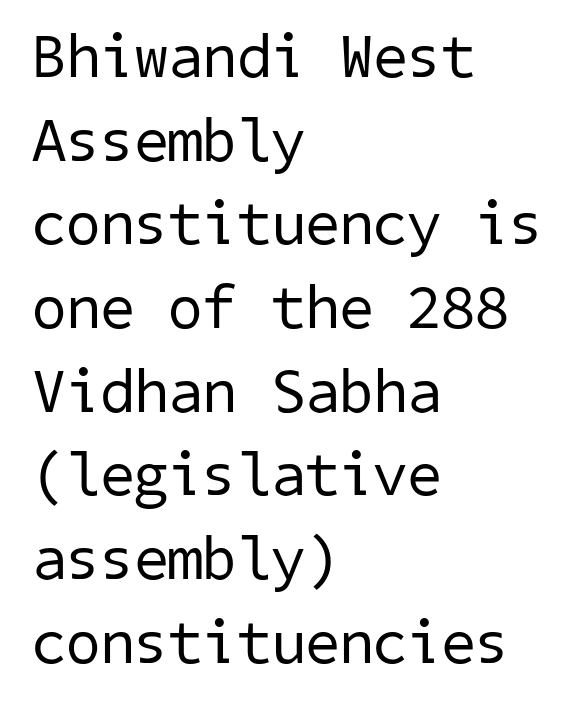
The image shows 62 px regular-weight sans-serif type; set left-aligned, normal line spacing (1.35x), normal letter spacing, not underlined; low stroke contrast and a medium x-height.
